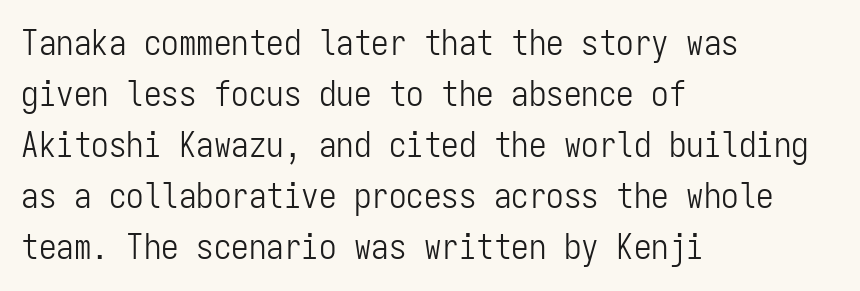
Q: Is the text bold? A: No.
Q: Is the text italic (slanted)? A: No, it is upright.
Q: Is the typeface a serif or a sans-serif typeface? A: Sans-serif.
Q: Is the text underlined? A: No.
Q: How is the paragraph aligned? A: Left-aligned.
Q: Is the spacing between letters normal or unusually wide? A: Normal.
Q: Is the spacing between lines tight, normal or loose? A: Normal.
Q: Width (condensed, normal, or wide)? A: Condensed.
Q: Stroke contrast? A: Low.
Q: x-height? A: Medium.
Q: Monospaced? A: Yes.
